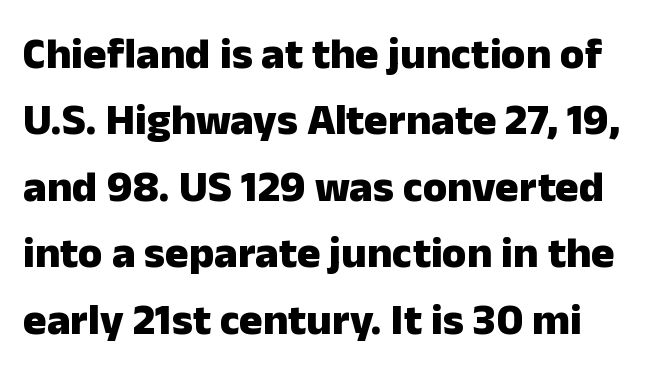
Q: Is the text bold? A: Yes.
Q: Is the text italic (slanted)? A: No, it is upright.
Q: Is the typeface a serif or a sans-serif typeface? A: Sans-serif.
Q: Is the text underlined? A: No.
Q: Is the spacing between letters normal or unusually wide? A: Normal.
Q: Is the spacing between lines tight, normal or loose? A: Normal.
Q: Width (condensed, normal, or wide)? A: Normal.
Q: Stroke contrast? A: Low.
Q: x-height? A: Medium.
Q: Monospaced? A: No.
